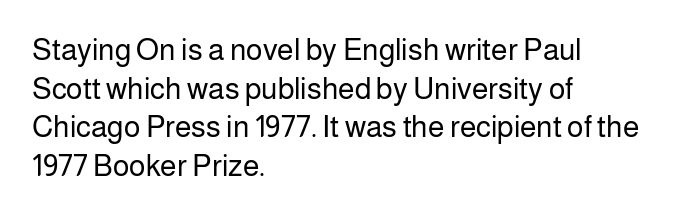
Classification — sans serif. The line texture is even and compact thanks to regular tracking. No italicization has been applied; the sample stays upright. Has an underline been added? It has not.
